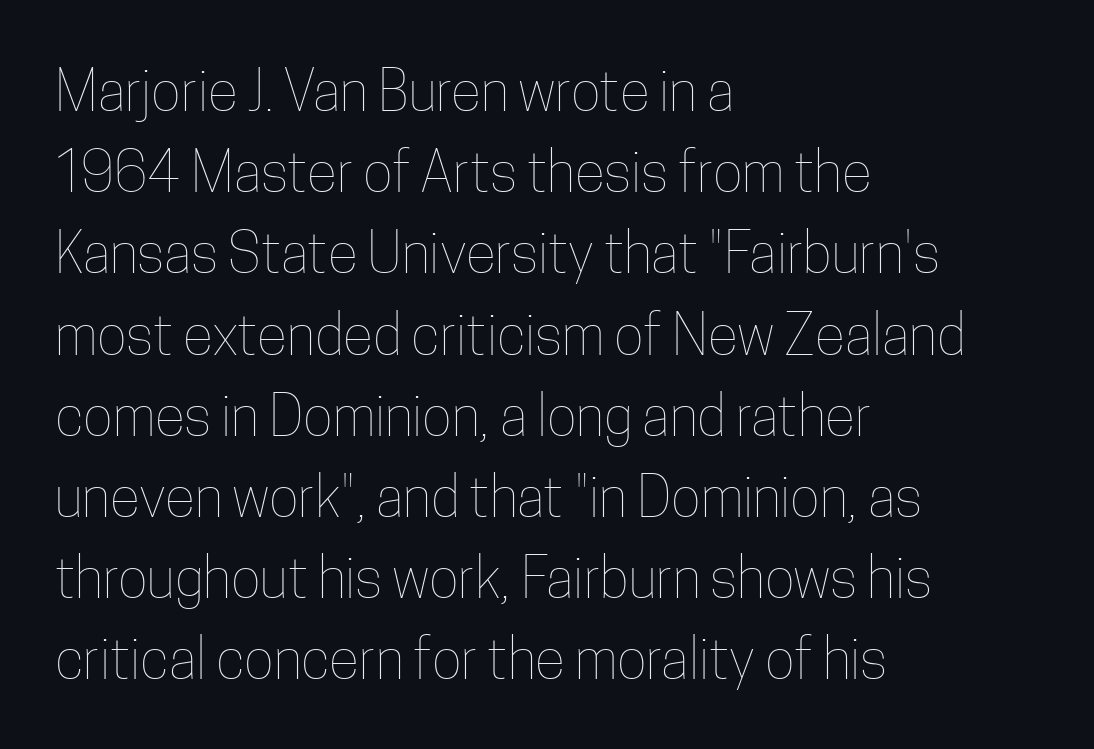
Q: Is the text bold? A: No.
Q: Is the text italic (slanted)? A: No, it is upright.
Q: Is the text underlined? A: No.
Q: How is the paragraph aligned? A: Left-aligned.
Q: Is the spacing between letters normal or unusually wide? A: Normal.
Q: Is the spacing between lines tight, normal or loose? A: Normal.
Q: Width (condensed, normal, or wide)? A: Condensed.
Q: Stroke contrast? A: Low.
Q: x-height? A: Medium.
Q: Monospaced? A: No.
